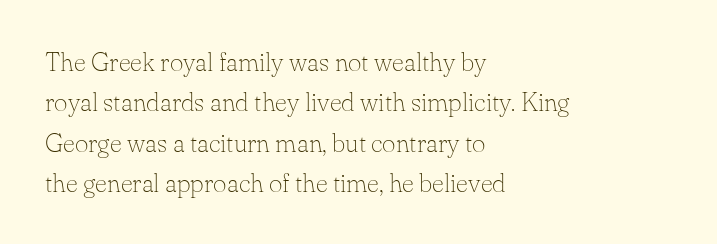
Check the space under the baseline: it is left empty. The type sits square on the baseline with zero lean. Line spacing here is normal. Casual observation: everything's shoved over to the left. Honestly, the letter spacing is just normal — you wouldn't notice it.
